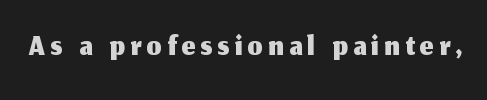
{"serif": "no", "italic": "no", "width": "normal", "stroke_contrast": "medium", "x_height": "medium", "monospaced": "no", "underline": "no", "glyph_px": 47}
